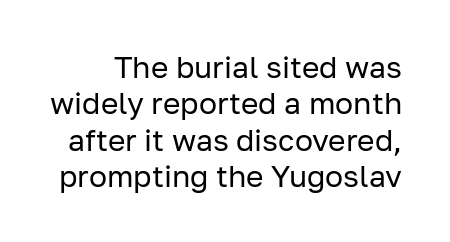
Varying glyph widths throughout — classic text-font behaviour. Does the type have serifs? No, each stem ends abruptly. These lines keep a tight, regular rhythm from letter to letter. Beneath every word, the page is bare.
